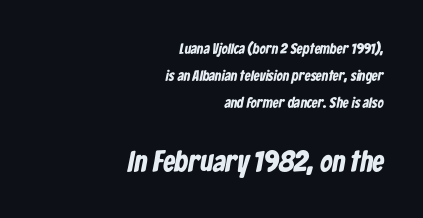
Q: Is the text bold? A: Yes.
Q: Is the typeface a serif or a sans-serif typeface? A: Sans-serif.
Q: Is the text underlined? A: No.
Q: How is the paragraph aligned? A: Right-aligned.
Q: Is the spacing between letters normal or unusually wide? A: Normal.
Q: Which block of text is set in a larger size, the first (top) or the second (bottom)? A: The second (bottom) one.
Q: Width (condensed, normal, or wide)? A: Condensed.
Q: Stroke contrast? A: Low.
Q: x-height? A: Medium.
Q: Monospaced? A: No.
